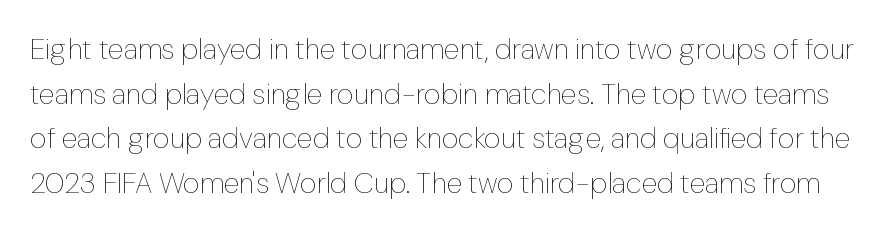
{"italic": "no", "bold": "no", "weight": "thin", "width": "normal", "stroke_contrast": "low", "x_height": "medium", "monospaced": "no", "underline": "no", "line_spacing": "normal", "line_spacing_ratio": 1.54, "letter_spacing": "normal", "letter_spacing_em": 0.0, "glyph_px": 29}
